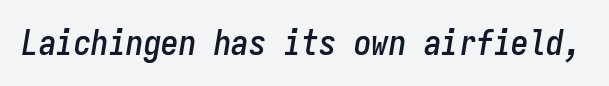
The image shows 35 px condensed type, italic (leaning right), monospaced; set normal letter spacing, not underlined; low stroke contrast and a medium x-height.
